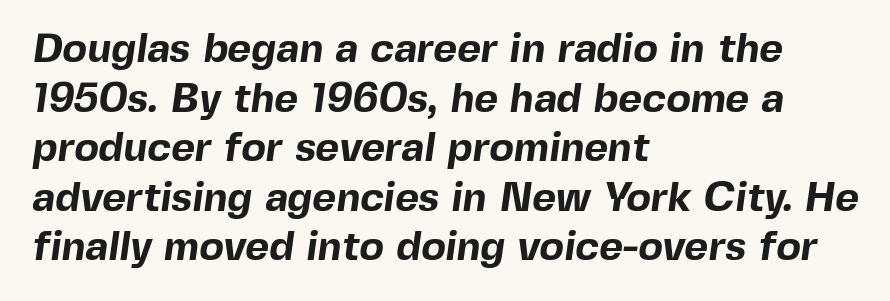
{"serif": "no", "bold": "yes", "weight": "bold", "width": "normal", "x_height": "medium", "monospaced": "no", "underline": "no", "align": "left", "line_spacing_ratio": 1.21, "letter_spacing": "normal", "letter_spacing_em": 0.0, "glyph_px": 41}
